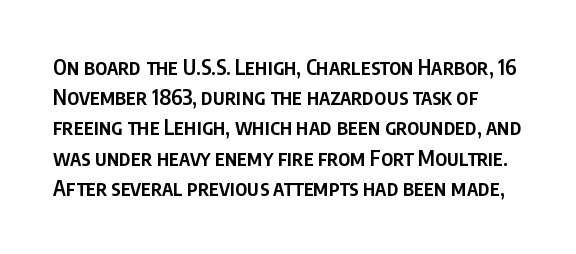
The block of text has a typical density, with ordinary space between rows. I'd describe the lettering as semibold — firm but not a full bold. A bare baseline throughout the passage. Letter spacing: default. Rendered with straight, roman letterforms.
